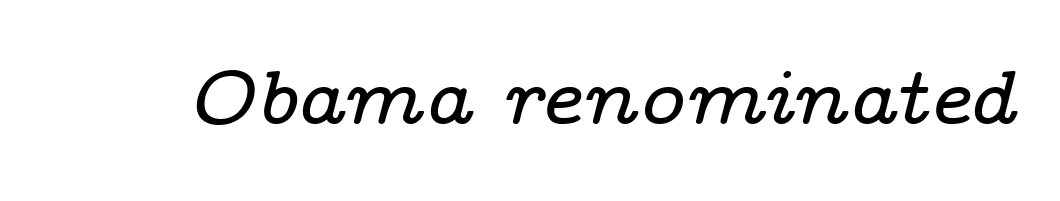
Q: Is the text italic (slanted)? A: Yes, it leans right by about 14 degrees.
Q: Is the typeface a serif or a sans-serif typeface? A: Serif.
Q: Is the text underlined? A: No.
Q: Is the spacing between letters normal or unusually wide? A: Normal.
Q: Width (condensed, normal, or wide)? A: Wide.
Q: Stroke contrast? A: Low.
Q: x-height? A: Medium.
Q: Monospaced? A: No.
